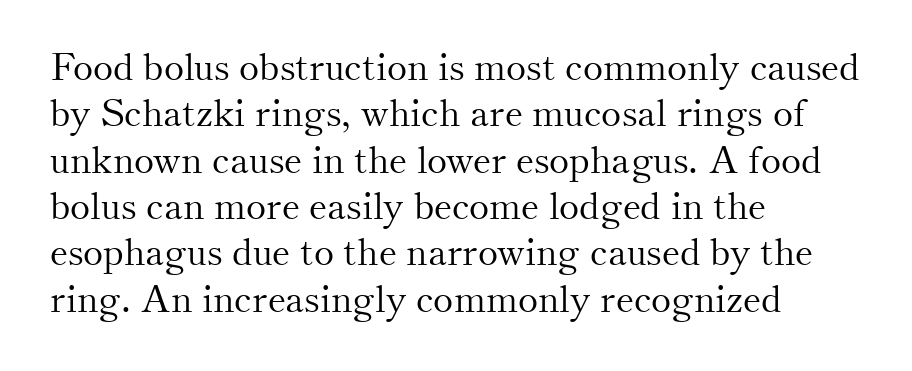
Is the block centered? No — it sits flush against the left margin. The tracking reads as untouched default to a designer's eye. You could not count columns in this text — the font is proportionally spaced. Vertical stems look standard width or narrower in stroke. The lettering stays uniformly vertical, giving the passage a roman look.
